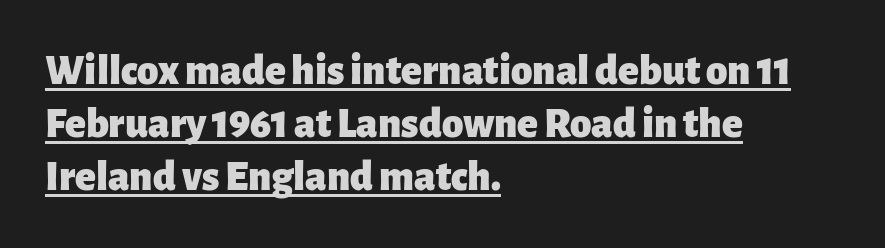
Q: Is the text bold? A: Yes.
Q: Is the text italic (slanted)? A: No, it is upright.
Q: Is the typeface a serif or a sans-serif typeface? A: Sans-serif.
Q: Is the text underlined? A: Yes.
Q: How is the paragraph aligned? A: Left-aligned.
Q: Is the spacing between letters normal or unusually wide? A: Normal.
Q: Width (condensed, normal, or wide)? A: Normal.
Q: Stroke contrast? A: Low.
Q: x-height? A: Medium.
Q: Monospaced? A: No.
